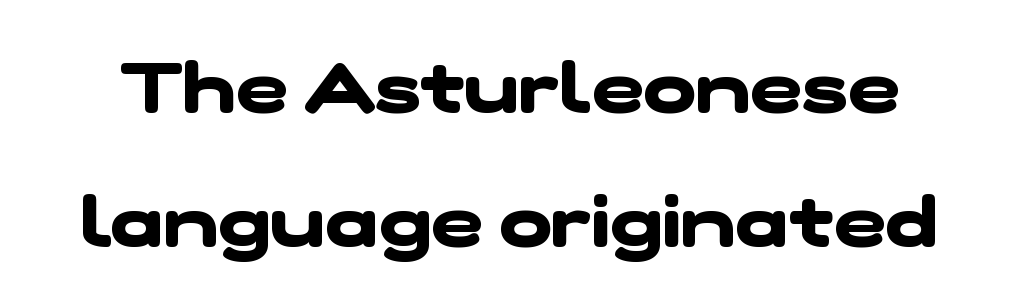
{"serif": "no", "bold": "yes", "weight": "heavy", "width": "wide", "stroke_contrast": "low", "x_height": "medium", "monospaced": "no", "underline": "no", "line_spacing": "loose", "line_spacing_ratio": 1.92, "letter_spacing": "normal", "letter_spacing_em": 0.0, "glyph_px": 70}
